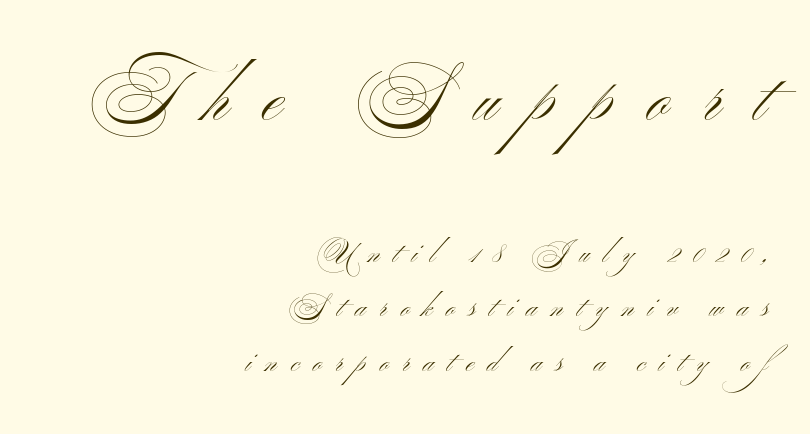
Airy leading. This sample has the flowing, uneven cadence of proportional lettering. A flush-right, rag-left setting is used for this passage. Type without underlining. No feet cap the strokes, marking this as sans-serif type.
